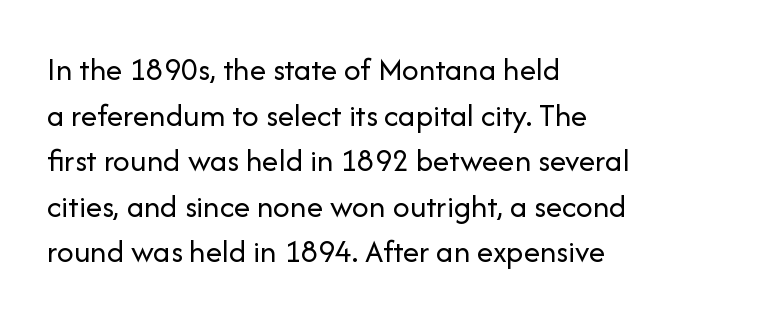
Observe the absence of serifs on each vertical stroke in this sample. These lines are rendered in a variable-pitch font. Rows of type keep a routine distance in the vertical direction. Stems here are at most as thick as an everyday book face. Every character sits straight up, as roman type does.
